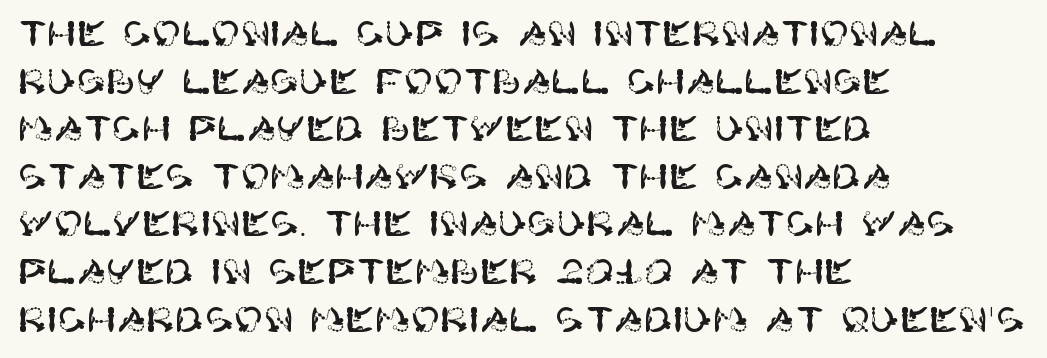
The image shows 35 px sans-serif type, upright; set left-aligned, normal line spacing (1.36x), normal letter spacing, not underlined; high stroke contrast and a large x-height.
